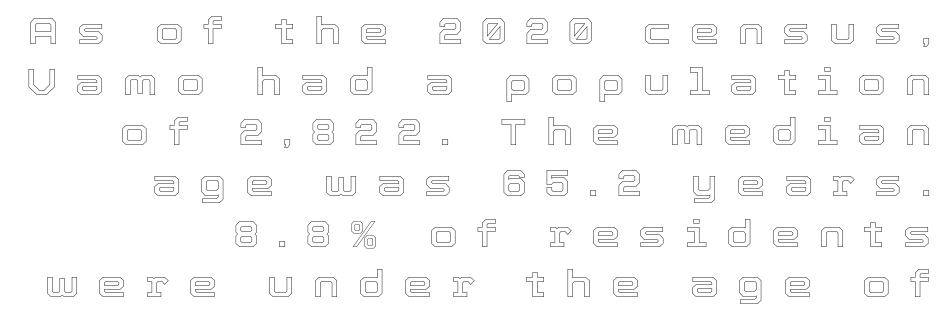
{"italic": "no", "width": "normal", "x_height": "medium", "monospaced": "no", "underline": "no", "align": "right", "line_spacing": "normal", "line_spacing_ratio": 1.37, "letter_spacing": "wide", "letter_spacing_em": 0.5, "glyph_px": 37}
